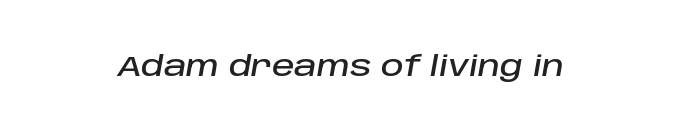
These lines were composed using italics. Glyph-to-glyph distance matches everyday printed text. The string is rendered with underlining switched off. These lines are rendered in a variable-pitch font.
